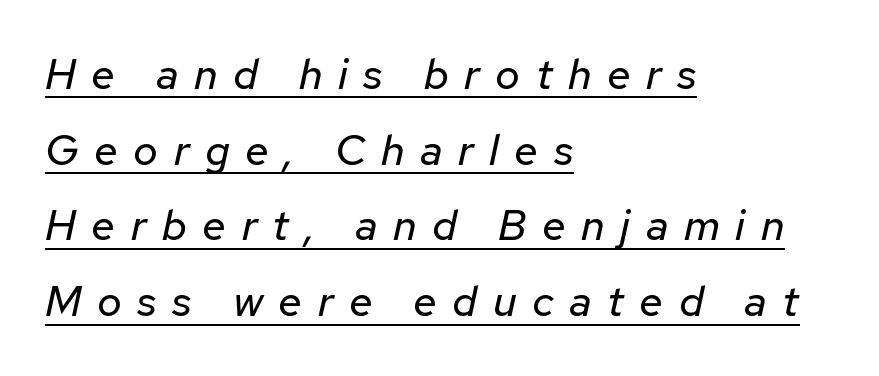
The image shows 43 px regular-weight type, italic (leaning right); set left-aligned, line spacing 1.76x, unusually wide letter spacing (+0.36 em), underlined; low stroke contrast and a medium x-height.
